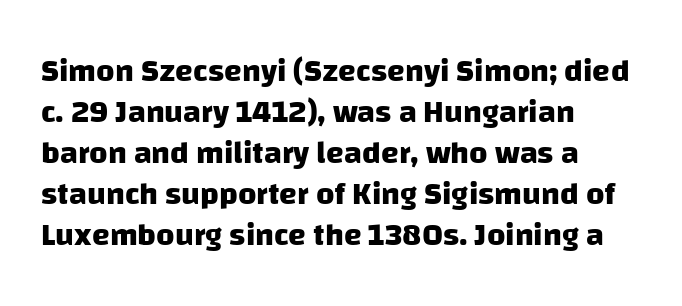
{"serif": "no", "bold": "yes", "weight": "heavy", "width": "normal", "stroke_contrast": "low", "x_height": "large", "monospaced": "no", "underline": "no", "align": "left", "line_spacing": "normal", "line_spacing_ratio": 1.28, "letter_spacing": "normal", "letter_spacing_em": 0.0, "glyph_px": 32}
